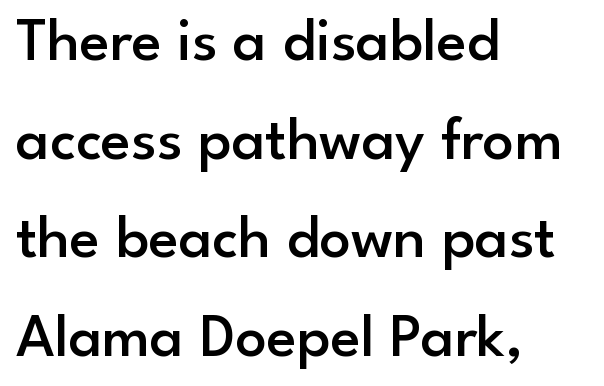
The image shows 62 px semibold sans-serif type, upright; set left-aligned, normal line spacing (1.59x), normal letter spacing, not underlined; low stroke contrast and a small x-height.
